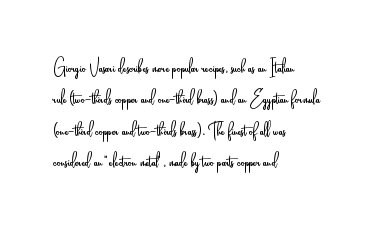
{"bold": "no", "underline": "no", "align": "left", "line_spacing": "normal", "line_spacing_ratio": 1.31, "letter_spacing": "normal", "letter_spacing_em": 0.0, "glyph_px": 24}
